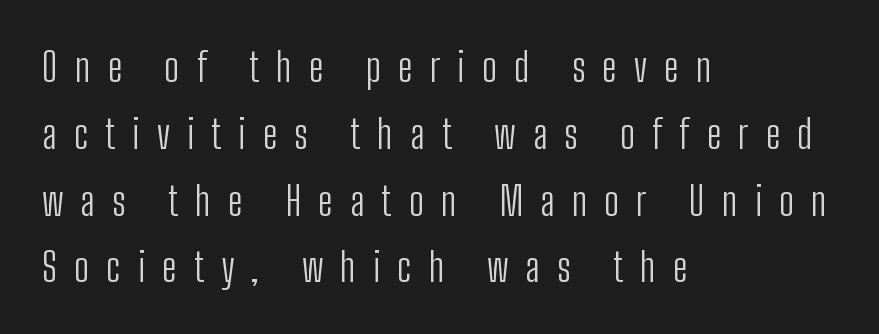
{"serif": "no", "italic": "no", "bold": "no", "weight": "light", "width": "condensed", "stroke_contrast": "low", "x_height": "medium", "monospaced": "no", "underline": "no", "align": "left", "line_spacing": "normal", "line_spacing_ratio": 1.67, "letter_spacing": "wide", "letter_spacing_em": 0.43, "glyph_px": 40}
